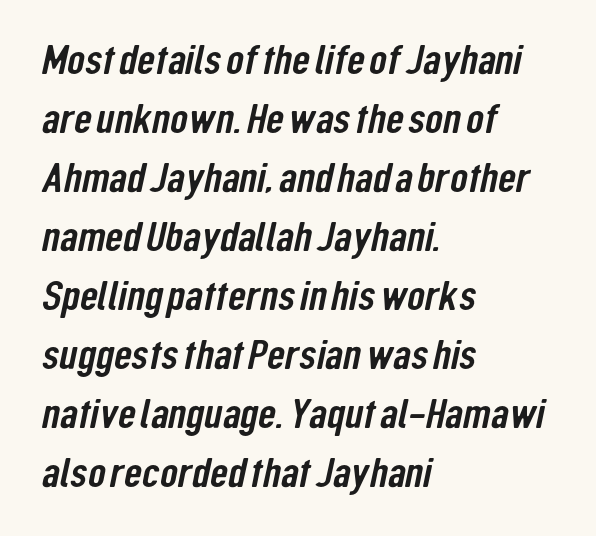
{"serif": "no", "width": "condensed", "stroke_contrast": "low", "x_height": "medium", "monospaced": "no", "underline": "no", "align": "left", "line_spacing": "normal", "line_spacing_ratio": 1.44, "letter_spacing": "normal", "letter_spacing_em": 0.0, "glyph_px": 41}
